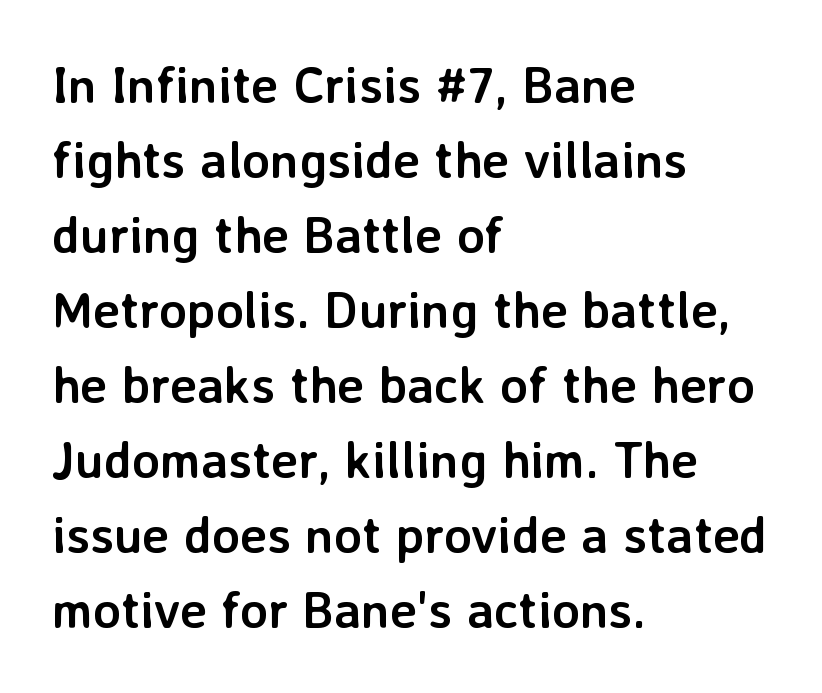
Between one letter and the next there's only the usual sliver of space. Stroke thickness is high; the sample reads as a true bold. Does the type have serifs? No, each stem ends abruptly. Glance below the letters and you will spot only blank space. Varying glyph widths throughout — classic text-font behaviour. These lines stack with their left ends in a neat column.
